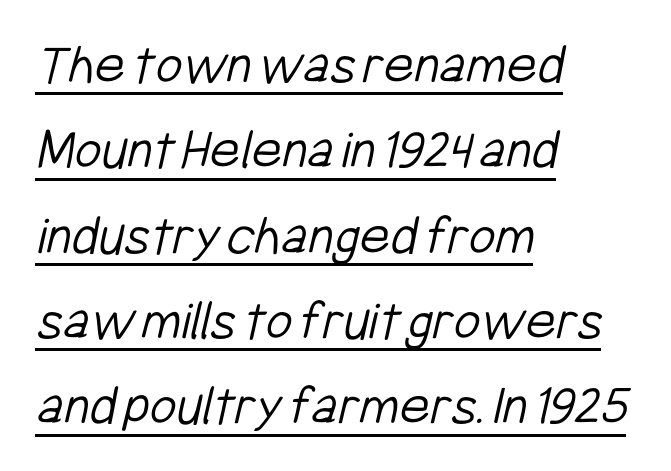
The image shows 58 px light, condensed sans-serif type; set left-aligned, normal line spacing (1.47x), normal letter spacing, underlined; low stroke contrast and a medium x-height.
